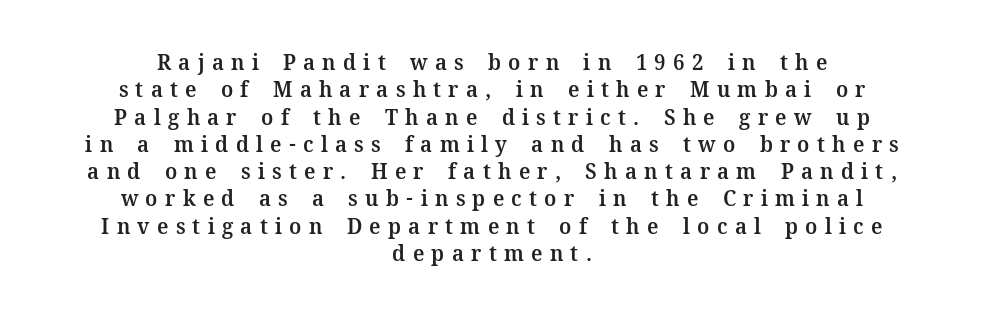
The image shows 22 px text type, upright; set centered, line spacing 1.24x, unusually wide letter spacing (+0.33 em), not underlined.
